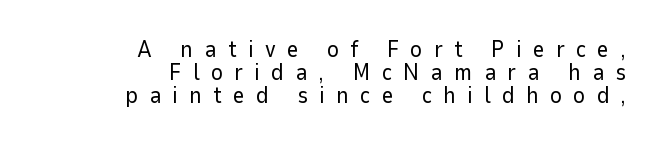
Q: Is the text bold? A: No.
Q: Is the text italic (slanted)? A: No, it is upright.
Q: Is the text underlined? A: No.
Q: How is the paragraph aligned? A: Right-aligned.
Q: Is the spacing between letters normal or unusually wide? A: Unusually wide.
Q: Is the spacing between lines tight, normal or loose? A: Tight.
